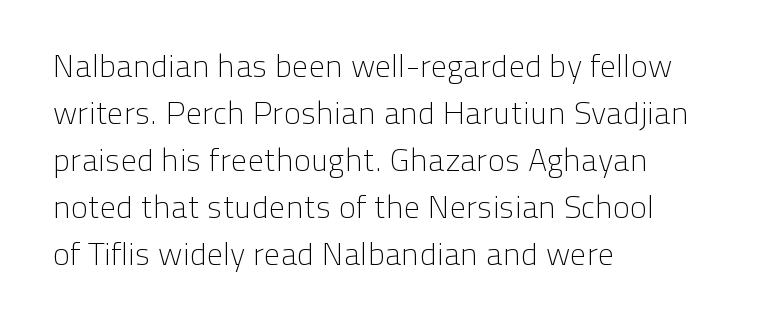
{"serif": "no", "italic": "no", "bold": "no", "weight": "light", "width": "normal", "stroke_contrast": "low", "x_height": "medium", "monospaced": "no", "underline": "no", "align": "left", "line_spacing": "normal", "line_spacing_ratio": 1.47, "letter_spacing": "normal", "letter_spacing_em": 0.0, "glyph_px": 32}
